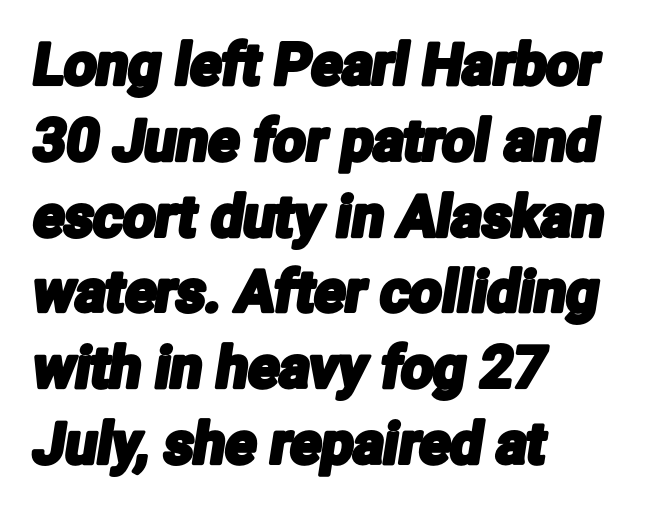
Words float on clear page, feet unadorned. Look at the bottom of the vertical strokes: they stop flat, with no serifs. This rendering uses left alignment, leaving the right contour irregular. The space between consecutive lines is moderate. Tracking value appears to be zero — textbook default spacing. Looks like regular typesetting: each glyph gets only the width it needs.
